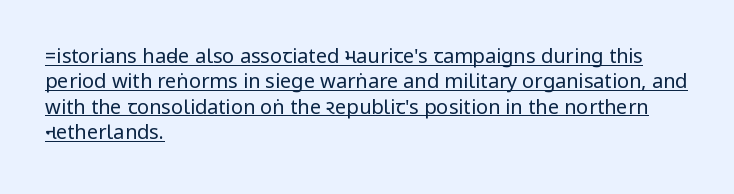
{"italic": "no", "bold": "no", "underline": "yes", "align": "left", "line_spacing": "normal", "line_spacing_ratio": 1.27, "letter_spacing": "normal", "letter_spacing_em": 0.0, "glyph_px": 20}
